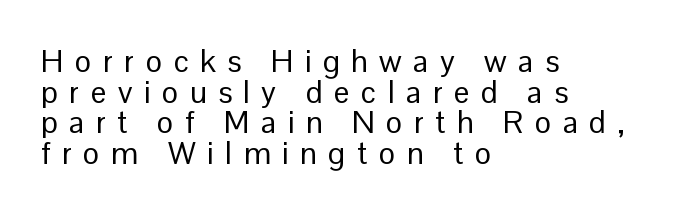
The face looks like a standard text weight, possibly lighter. Character widths vary here, with narrow letters taking less room than wide ones. The type family on display is of the sans-serif kind. The passage shown stacks its lines with hardly any gap. The letters stand straight up with perfectly vertical stems. Beneath every word, the page is bare.
